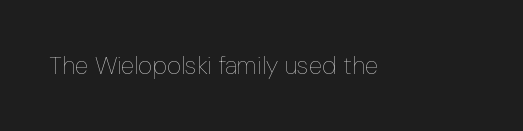
Q: Is the text bold? A: No.
Q: Is the text italic (slanted)? A: No, it is upright.
Q: Is the text underlined? A: No.
Q: Is the spacing between letters normal or unusually wide? A: Normal.
